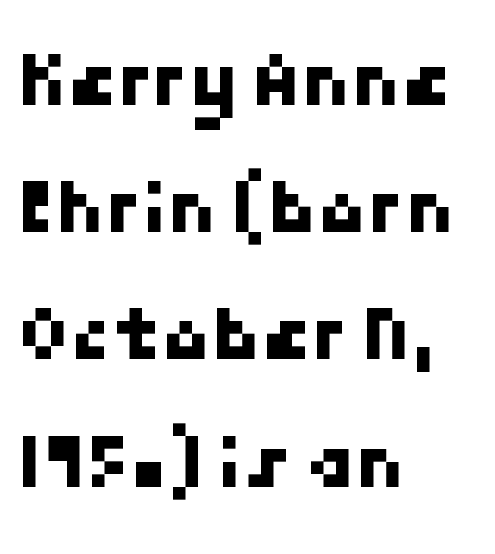
Q: Is the typeface a serif or a sans-serif typeface? A: Sans-serif.
Q: Is the text underlined? A: No.
Q: How is the paragraph aligned? A: Left-aligned.
Q: Is the spacing between letters normal or unusually wide? A: Normal.
Q: Is the spacing between lines tight, normal or loose? A: Normal.
Q: Width (condensed, normal, or wide)? A: Normal.
Q: Stroke contrast? A: Low.
Q: x-height? A: Medium.
